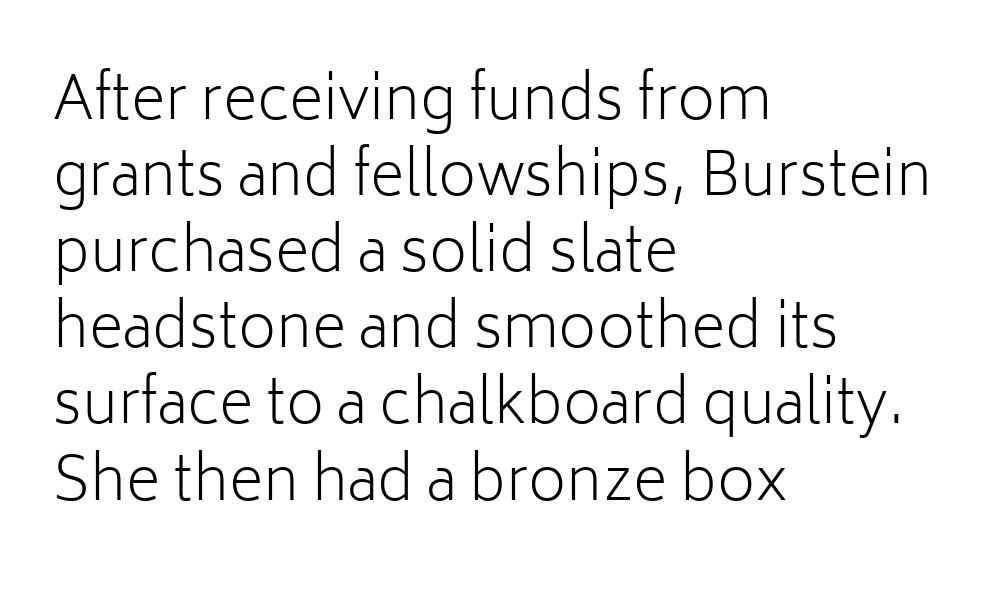
Q: Is the text bold? A: No.
Q: Is the text italic (slanted)? A: No, it is upright.
Q: Is the typeface a serif or a sans-serif typeface? A: Sans-serif.
Q: Is the text underlined? A: No.
Q: How is the paragraph aligned? A: Left-aligned.
Q: Is the spacing between letters normal or unusually wide? A: Normal.
Q: Is the spacing between lines tight, normal or loose? A: Normal.
Q: Width (condensed, normal, or wide)? A: Normal.
Q: Stroke contrast? A: Low.
Q: x-height? A: Medium.
Q: Monospaced? A: No.
